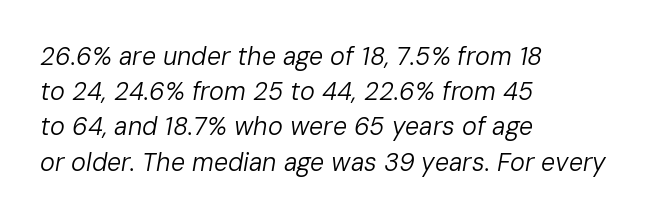
The image shows 25 px text type, italic (leaning right); set left-aligned, normal line spacing (1.41x), normal letter spacing, not underlined.
